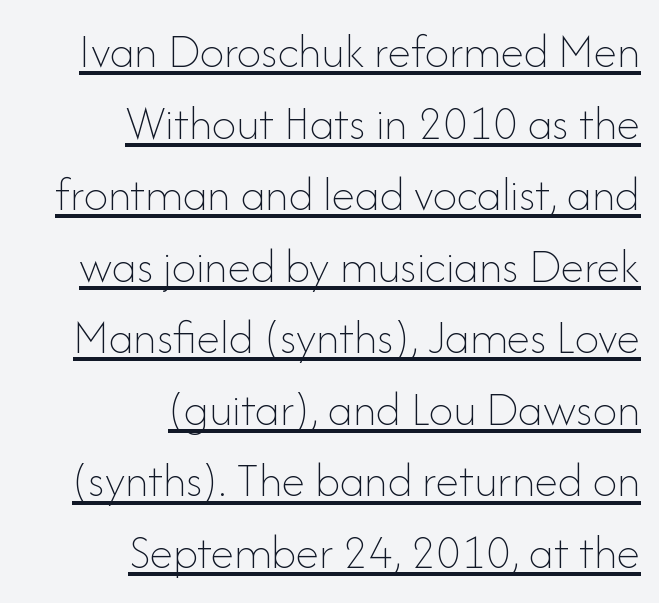
Q: Is the text bold? A: No.
Q: Is the text italic (slanted)? A: No, it is upright.
Q: Is the text underlined? A: Yes.
Q: How is the paragraph aligned? A: Right-aligned.
Q: Is the spacing between letters normal or unusually wide? A: Normal.
Q: Is the spacing between lines tight, normal or loose? A: Normal.
Q: Width (condensed, normal, or wide)? A: Normal.
Q: Stroke contrast? A: Low.
Q: x-height? A: Small.
Q: Monospaced? A: No.
